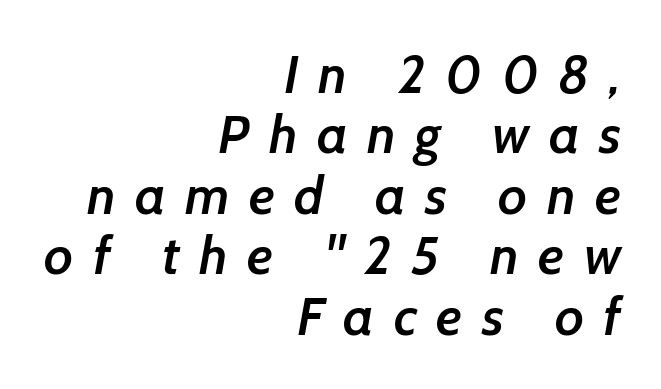
Q: Is the text bold? A: Semi-bold.
Q: Is the typeface a serif or a sans-serif typeface? A: Sans-serif.
Q: Is the text underlined? A: No.
Q: How is the paragraph aligned? A: Right-aligned.
Q: Is the spacing between letters normal or unusually wide? A: Unusually wide.
Q: Is the spacing between lines tight, normal or loose? A: Tight.
Q: Width (condensed, normal, or wide)? A: Normal.
Q: Stroke contrast? A: Low.
Q: x-height? A: Medium.
Q: Monospaced? A: No.
